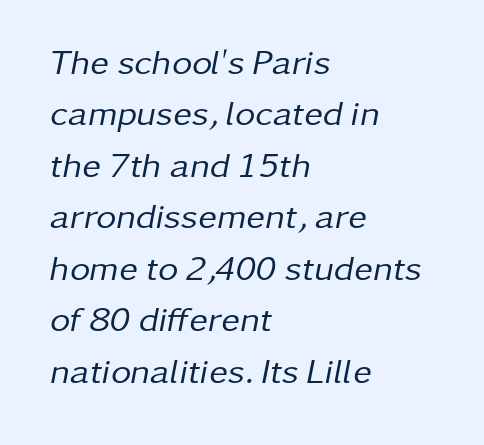
This sample uses plain, unmodified letter spacing. The letters advance in unequal steps, a hallmark of proportional type. The whole block is typeset with a tilt. Stroke thickness stays within the range of a standard reading face or lighter.
